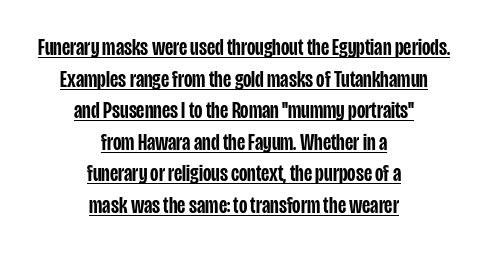
The lettering holds an erect, upright posture throughout. The space between consecutive lines is moderate. Decoration check: the copy is underlined. Neither beginnings nor endings align; midpoints do. Students, this is semibold: more ink than regular, less than bold. Observe the ordinary spacing: letters are neighbours, not strangers.
